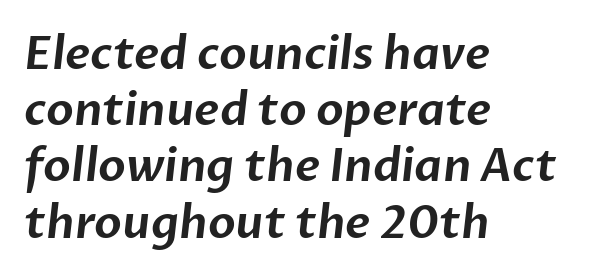
{"serif": "no", "width": "normal", "stroke_contrast": "low", "x_height": "medium", "monospaced": "no", "underline": "no", "align": "left", "line_spacing": "normal", "line_spacing_ratio": 1.25, "letter_spacing": "normal", "letter_spacing_em": 0.0, "glyph_px": 45}
